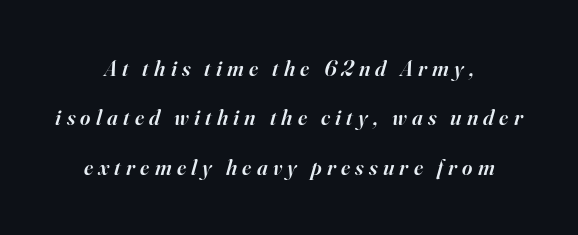
Looking at the ascenders, they clearly lean. A centered setting, common on invitations and titles, is used for this passage. Is the type bold? Partly — it's a semibold, heavier than regular but not fully bold. Substantial extra tracking has been applied to these lines. The string is rendered with underlining switched off. Line spacing here is loose.
